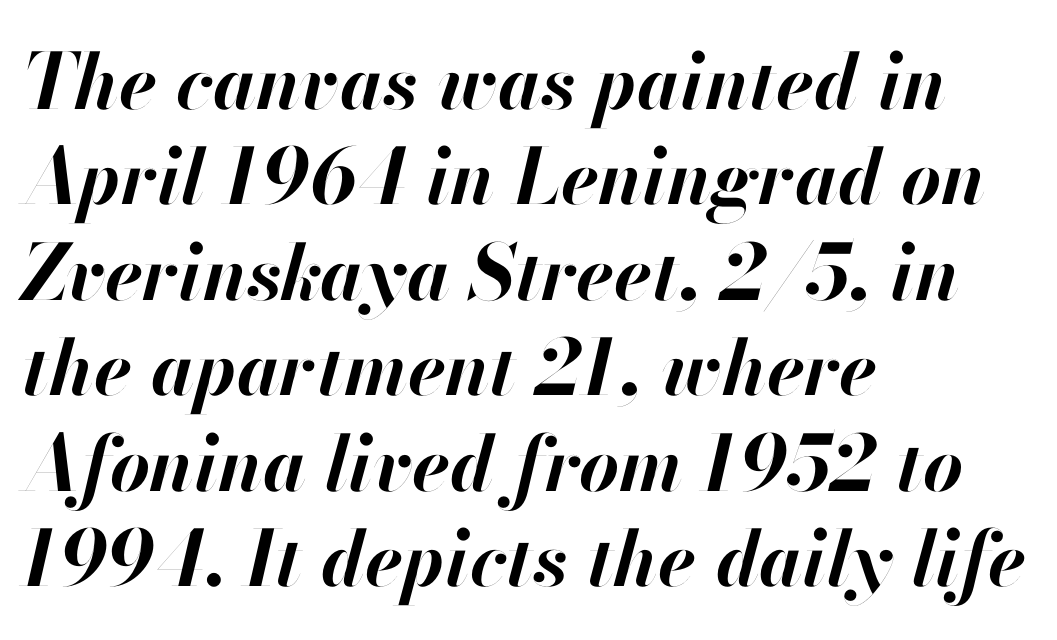
Q: Is the text bold? A: Yes.
Q: Is the text italic (slanted)? A: Yes, it leans right by about 13 degrees.
Q: Is the text underlined? A: No.
Q: How is the paragraph aligned? A: Left-aligned.
Q: Is the spacing between letters normal or unusually wide? A: Normal.
Q: Width (condensed, normal, or wide)? A: Normal.
Q: Stroke contrast? A: High.
Q: x-height? A: Small.
Q: Monospaced? A: No.
